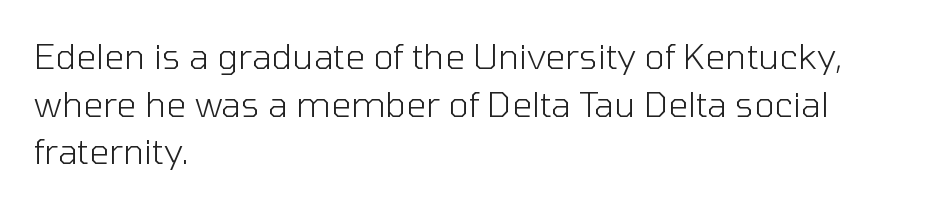
The image shows 35 px light sans-serif type, upright; set left-aligned, normal line spacing (1.36x), normal letter spacing, not underlined; low stroke contrast and a medium x-height.
